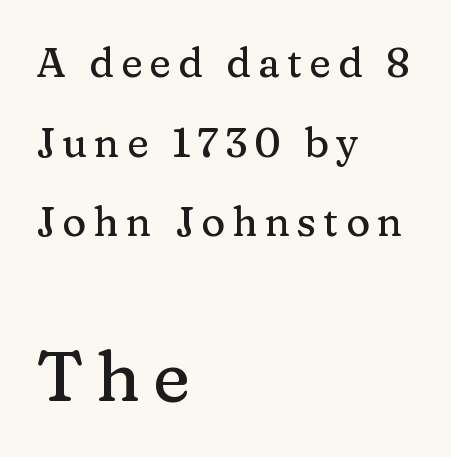
{"serif": "yes", "italic": "no", "width": "normal", "stroke_contrast": "medium", "x_height": "medium", "monospaced": "no", "underline": "no", "align": "left", "line_spacing": "loose", "line_spacing_ratio": 1.94, "larger_block": "second", "size_ratio": 1.73, "glyph_px": 71}
